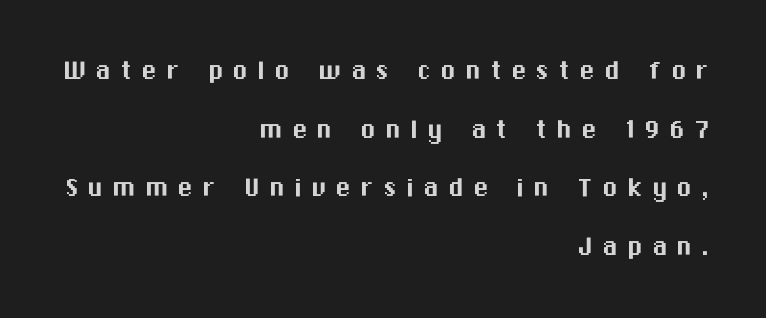
The setting favours the right margin, as signatures and pull-quotes sometimes do. The passage shown is typed in a proportional face where columns would drift. A typesetter would label this face a sans. Display-style spreading of the glyphs; the letterfit is very open. Type without underlining. The axis of the letterforms is exactly vertical.
